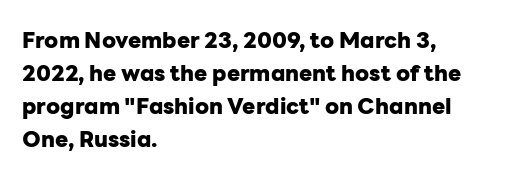
Q: Is the text bold? A: Yes.
Q: Is the text italic (slanted)? A: No, it is upright.
Q: Is the text underlined? A: No.
Q: How is the paragraph aligned? A: Left-aligned.
Q: Is the spacing between letters normal or unusually wide? A: Normal.
Q: Is the spacing between lines tight, normal or loose? A: Normal.
